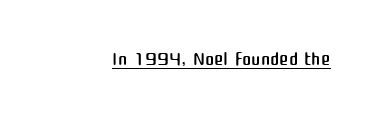
Stem width sits at or under what a default text font uses. What kind of face is this? One without serifs — a sans. Has an underline been added? It has. A roman cut, with each character standing at attention.
